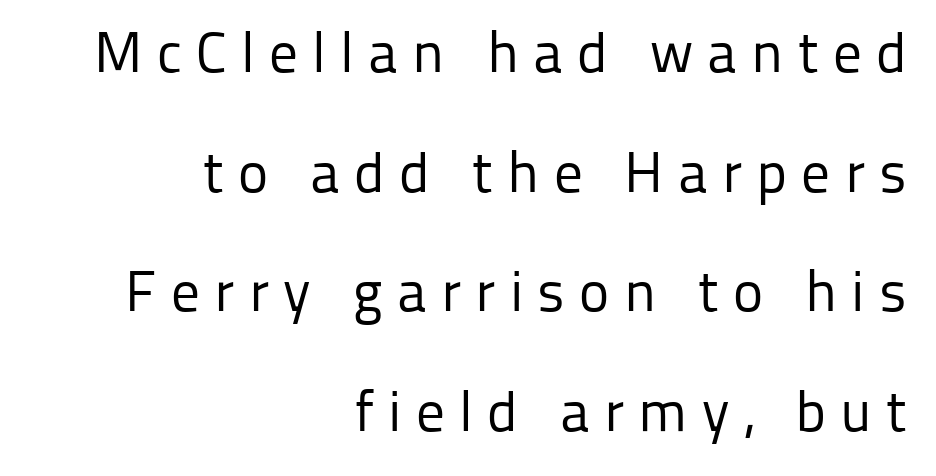
{"serif": "no", "italic": "no", "bold": "no", "weight": "regular", "width": "normal", "stroke_contrast": "low", "x_height": "medium", "monospaced": "no", "underline": "no", "align": "right", "line_spacing": "loose", "line_spacing_ratio": 2.1, "letter_spacing": "wide", "letter_spacing_em": 0.25, "glyph_px": 57}
